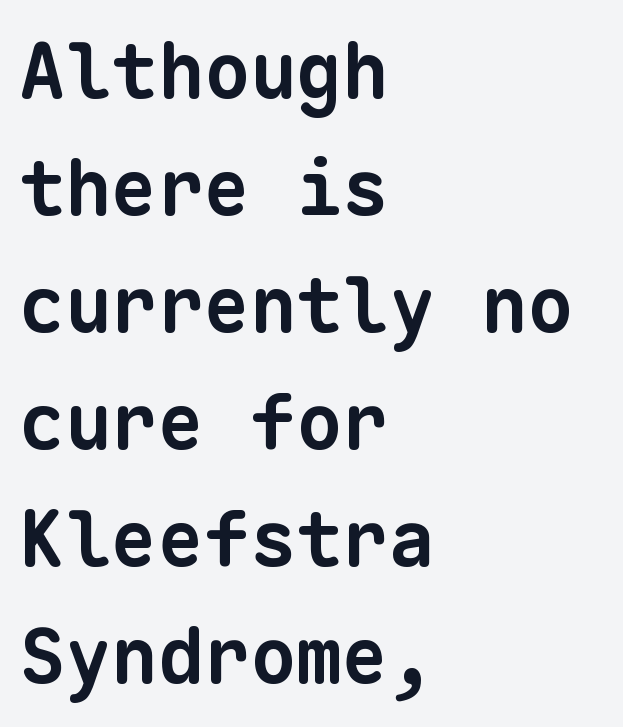
Q: Is the text bold? A: Yes.
Q: Is the typeface a serif or a sans-serif typeface? A: Sans-serif.
Q: Is the text underlined? A: No.
Q: How is the paragraph aligned? A: Left-aligned.
Q: Is the spacing between letters normal or unusually wide? A: Normal.
Q: Is the spacing between lines tight, normal or loose? A: Normal.
Q: Width (condensed, normal, or wide)? A: Normal.
Q: Stroke contrast? A: Low.
Q: x-height? A: Medium.
Q: Monospaced? A: Yes.
